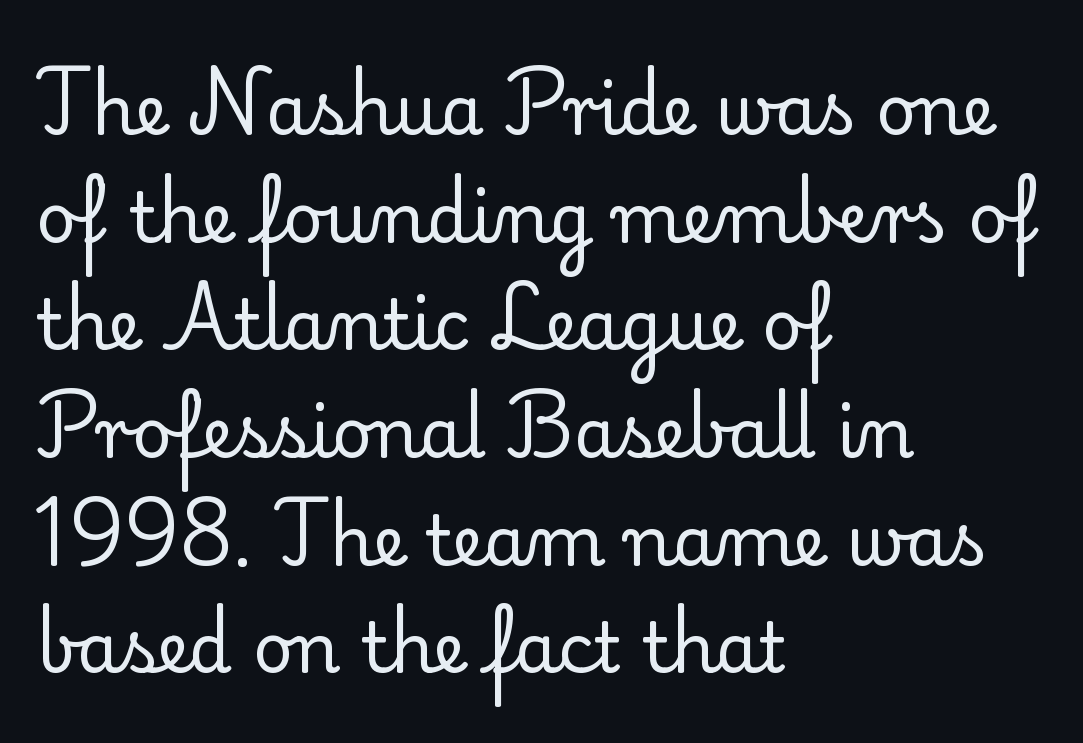
The image shows 69 px regular-weight serif type, upright; set left-aligned, normal line spacing (1.56x), normal letter spacing, not underlined; low stroke contrast and a small x-height.
